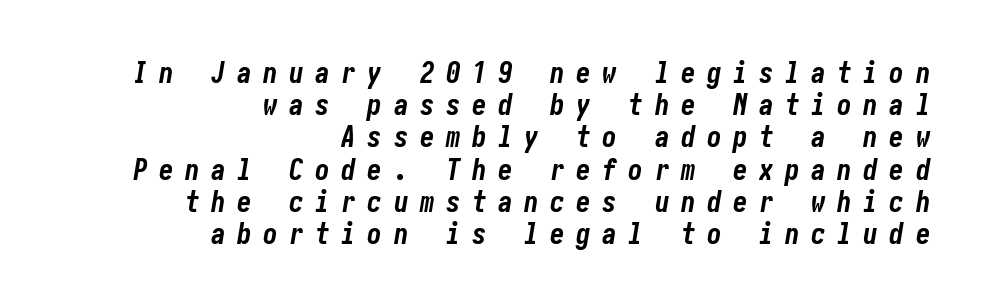
Q: Is the text bold? A: Yes.
Q: Is the text italic (slanted)? A: Yes, it leans right by about 10 degrees.
Q: Is the text underlined? A: No.
Q: How is the paragraph aligned? A: Right-aligned.
Q: Is the spacing between letters normal or unusually wide? A: Unusually wide.
Q: Is the spacing between lines tight, normal or loose? A: Tight.
Q: Width (condensed, normal, or wide)? A: Condensed.
Q: Stroke contrast? A: Low.
Q: x-height? A: Medium.
